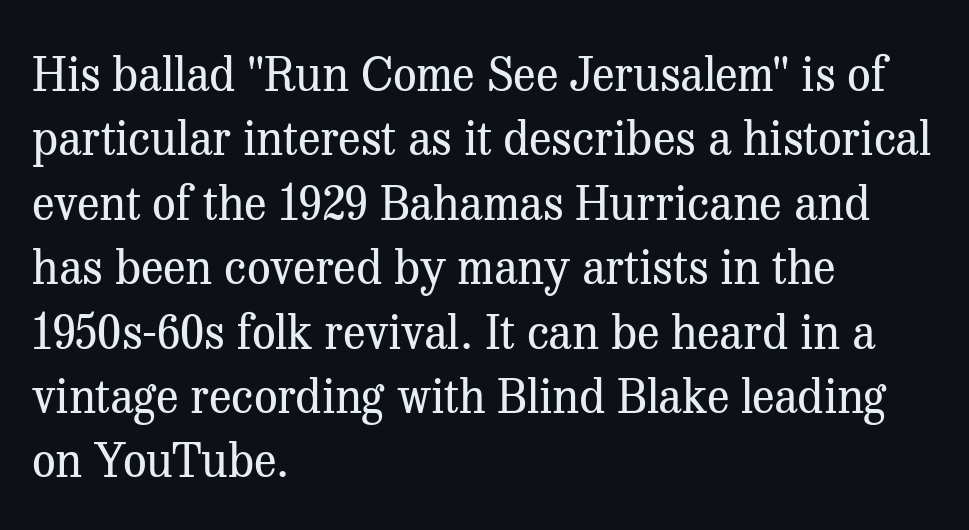
{"serif": "yes", "italic": "no", "bold": "no", "weight": "regular", "width": "normal", "stroke_contrast": "medium", "x_height": "medium", "monospaced": "no", "underline": "no", "align": "left", "line_spacing": "normal", "line_spacing_ratio": 1.37, "letter_spacing": "normal", "letter_spacing_em": 0.0, "glyph_px": 47}
